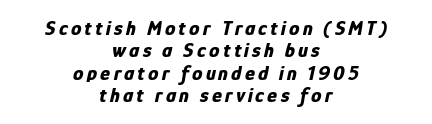
Rule under the text: the space is simply empty. These lines are centered, leaving both edges ragged. These words are printed bold, with thick strokes throughout. These lines were composed using italics. Reading down the column, the eye jumps only a short way to each next line.
